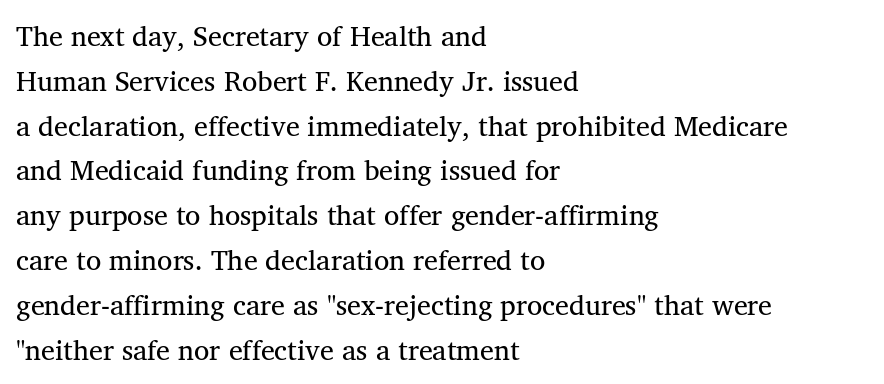
Horizontal alignment here is leftward, the default for most running prose. Spacing between characters is what you'd get straight out of the box. You could not count columns in this text — the font is proportionally spaced. Stem width sits at or under what a default text font uses. Regarding serifs, this sample has them. This block has exactly the height ordinary leading produces.
